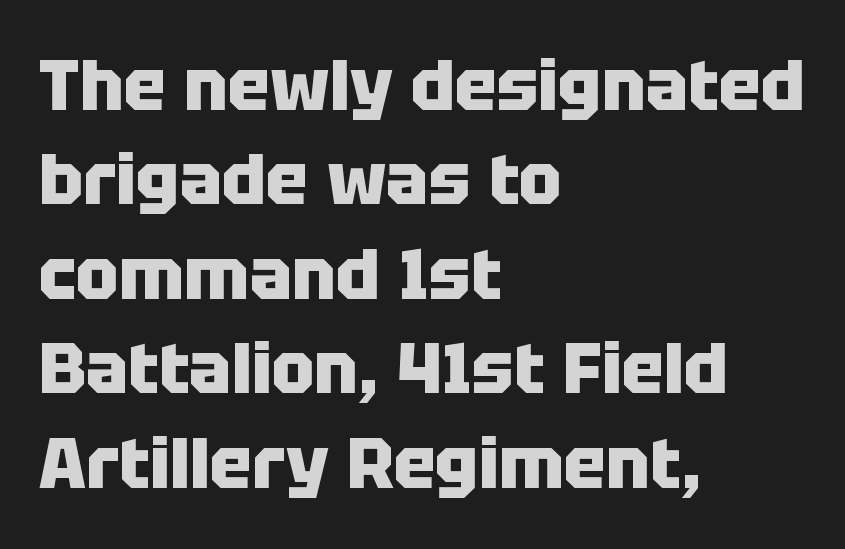
Q: Is the text bold? A: Yes.
Q: Is the text italic (slanted)? A: No, it is upright.
Q: Is the typeface a serif or a sans-serif typeface? A: Sans-serif.
Q: Is the text underlined? A: No.
Q: How is the paragraph aligned? A: Left-aligned.
Q: Is the spacing between letters normal or unusually wide? A: Normal.
Q: Is the spacing between lines tight, normal or loose? A: Normal.
Q: Width (condensed, normal, or wide)? A: Normal.
Q: Stroke contrast? A: Low.
Q: x-height? A: Large.
Q: Monospaced? A: No.
